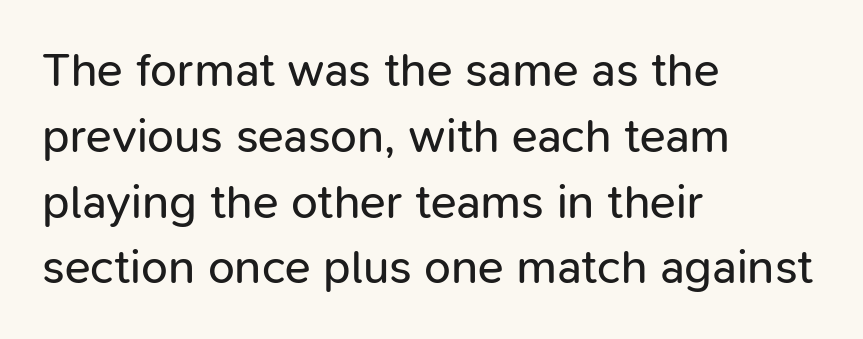
The image shows 48 px regular-weight sans-serif type, upright; set left-aligned, normal line spacing (1.37x), normal letter spacing, not underlined; low stroke contrast and a medium x-height.
